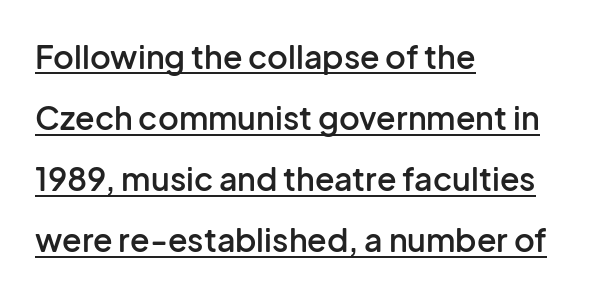
The font's upright variant was chosen for this text. The passage shown is semibold, sitting just below true bold. Students, observe the line beneath the letters — that is underlining. The passage shown is typed in a proportional face where columns would drift. The line-height multiplier appears high, well above default.
